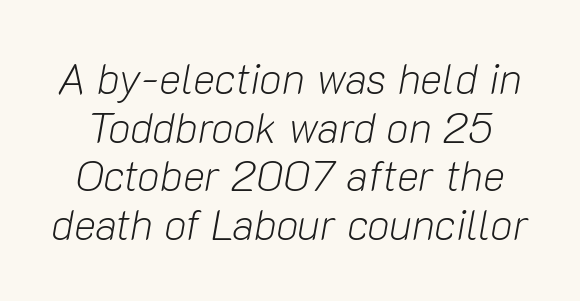
{"italic": "yes", "lean": "right", "slant_degrees": 10, "bold": "no", "weight": "light", "width": "normal", "stroke_contrast": "low", "x_height": "medium", "monospaced": "no", "underline": "no", "line_spacing_ratio": 1.16, "letter_spacing": "normal", "letter_spacing_em": 0.0, "glyph_px": 42}
